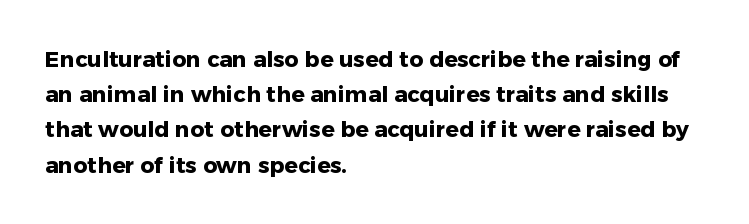
Every row of glyphs begins at an identical x-position on the left. Each word holds together tightly as a unit, with standard inter-letter gaps. What's the leading like? Ordinary, nothing unusual. Nope, not italic — everything's standing straight. The space directly below the letters is spotless.
